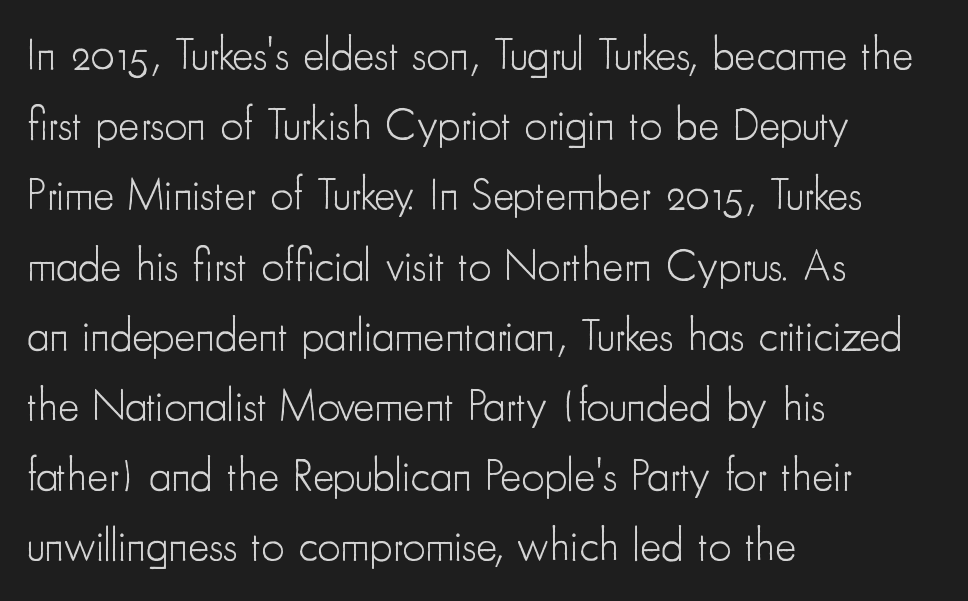
The image shows 45 px light, condensed sans-serif type, upright; set left-aligned, normal line spacing (1.56x), normal letter spacing, not underlined; low stroke contrast and a small x-height.
